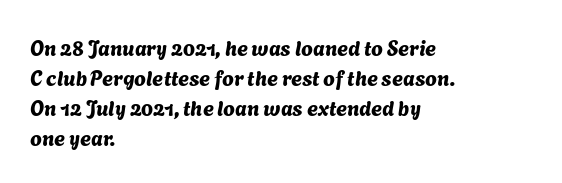
{"underline": "no", "align": "left", "line_spacing": "normal", "line_spacing_ratio": 1.43, "letter_spacing": "normal", "letter_spacing_em": 0.0, "glyph_px": 21}
